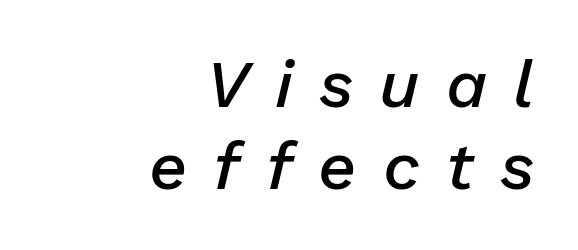
The compositor pushed each line to the right boundary. The passage shown is not underscored anywhere. The face used here is proportionally spaced, like ordinary book or web type. Italic? Definitely — the glyphs are oblique. The tracking reads as deliberately expanded to a designer's eye. Students, this is semibold: more ink than regular, less than bold.
